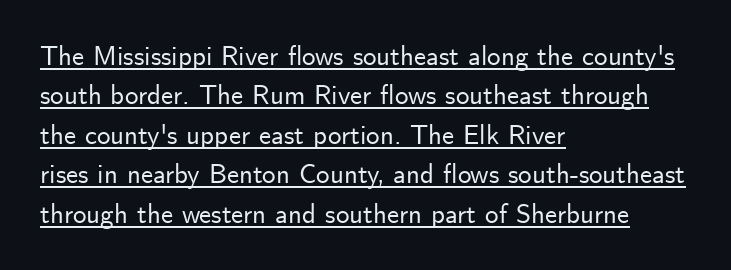
The image shows 27 px text type, upright; set left-aligned, normal line spacing (1.46x), normal letter spacing, underlined.
